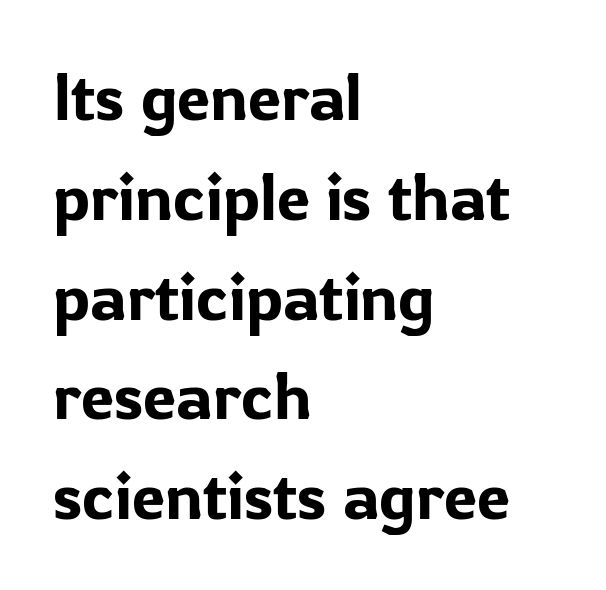
The image shows 67 px sans-serif type, upright; set left-aligned, normal line spacing (1.49x), normal letter spacing, not underlined; low stroke contrast and a medium x-height.
